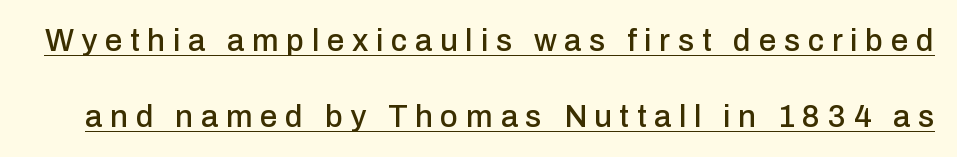
{"serif": "no", "italic": "no", "width": "normal", "stroke_contrast": "low", "x_height": "medium", "monospaced": "no", "underline": "yes", "line_spacing": "loose", "line_spacing_ratio": 2.44, "letter_spacing": "wide", "letter_spacing_em": 0.25, "glyph_px": 31}
